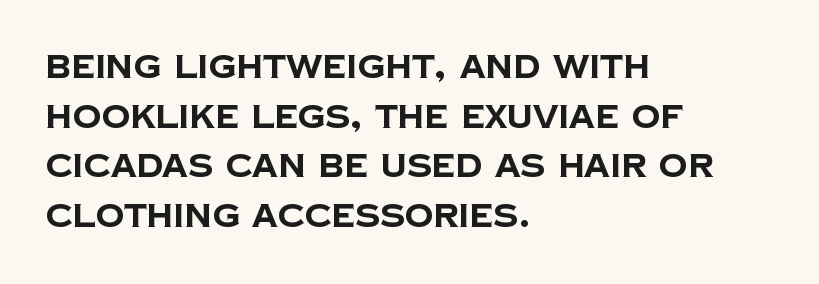
Q: Is the text bold? A: Yes.
Q: Is the typeface a serif or a sans-serif typeface? A: Sans-serif.
Q: Is the text underlined? A: No.
Q: How is the paragraph aligned? A: Left-aligned.
Q: Is the spacing between letters normal or unusually wide? A: Normal.
Q: Is the spacing between lines tight, normal or loose? A: Normal.
Q: Width (condensed, normal, or wide)? A: Normal.
Q: Stroke contrast? A: Low.
Q: x-height? A: Large.
Q: Monospaced? A: No.
